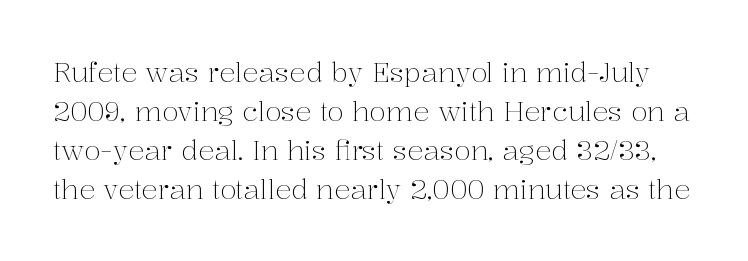
Students, observe: this is what conventionally led text looks like. The letterforms sit shoulder to shoulder at normal distance. The typesetting does not lean heavy: it is not bold. This is roman type, the default non-slanted kind. The gap between lines stays unmarked.
